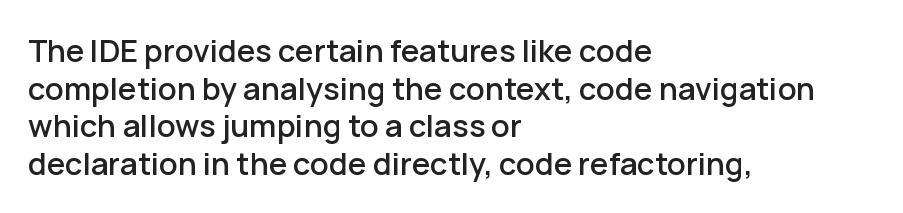
{"serif": "no", "italic": "no", "width": "normal", "stroke_contrast": "low", "x_height": "medium", "monospaced": "no", "underline": "no", "align": "left", "line_spacing_ratio": 1.21, "letter_spacing": "normal", "letter_spacing_em": 0.0, "glyph_px": 31}
